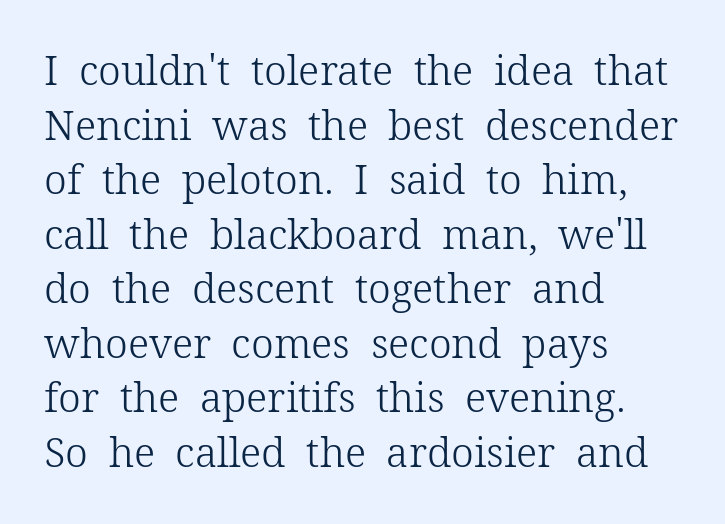
Each line starts at the same left margin while the right side varies. In terms of posture, this sample is upright. Looks like regular typesetting: each glyph gets only the width it needs. No word sits above an underline. Here the glyphs are tracked normally, forming tight word shapes.
